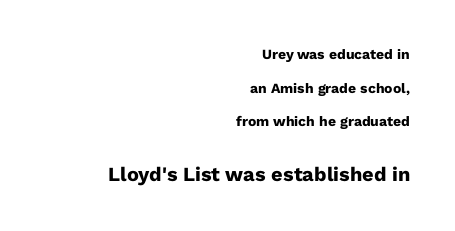
The image shows 20 px bold type, upright; set right-aligned, loose line spacing (2.4x), normal letter spacing, not underlined; the second (bottom) block is 1.43x larger.
